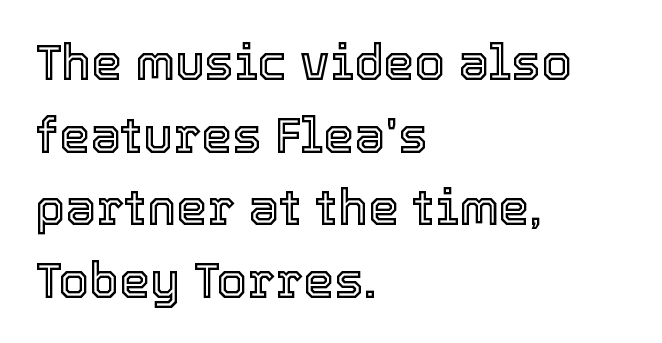
The image shows 49 px text type, upright; set left-aligned, normal line spacing (1.48x), normal letter spacing, not underlined; a medium x-height.
